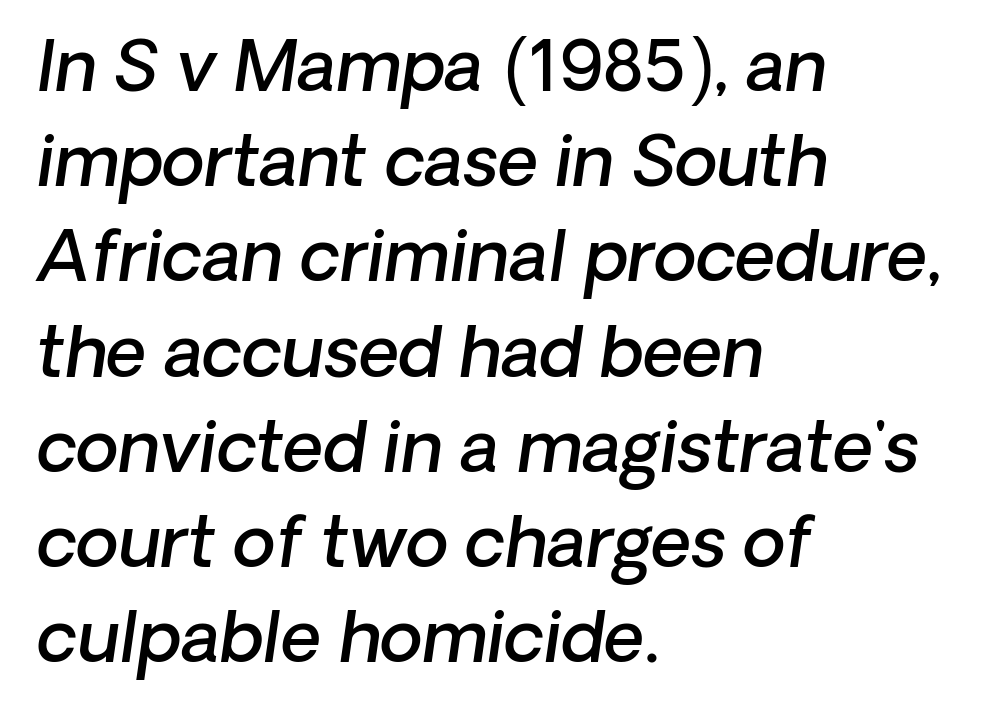
Q: Is the text bold? A: Semi-bold.
Q: Is the typeface a serif or a sans-serif typeface? A: Sans-serif.
Q: Is the text underlined? A: No.
Q: How is the paragraph aligned? A: Left-aligned.
Q: Is the spacing between letters normal or unusually wide? A: Normal.
Q: Is the spacing between lines tight, normal or loose? A: Normal.
Q: Width (condensed, normal, or wide)? A: Normal.
Q: Stroke contrast? A: Low.
Q: x-height? A: Medium.
Q: Monospaced? A: No.
